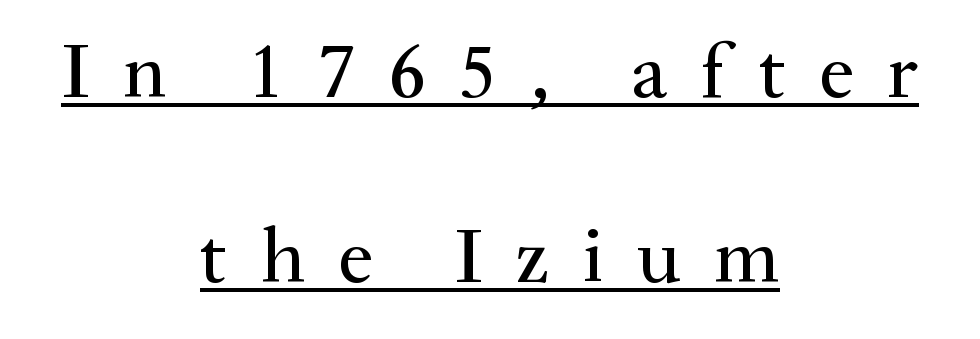
{"serif": "yes", "italic": "no", "width": "normal", "stroke_contrast": "medium", "x_height": "small", "monospaced": "no", "underline": "yes", "align": "center", "line_spacing": "loose", "line_spacing_ratio": 2.34, "letter_spacing": "wide", "letter_spacing_em": 0.42, "glyph_px": 79}
